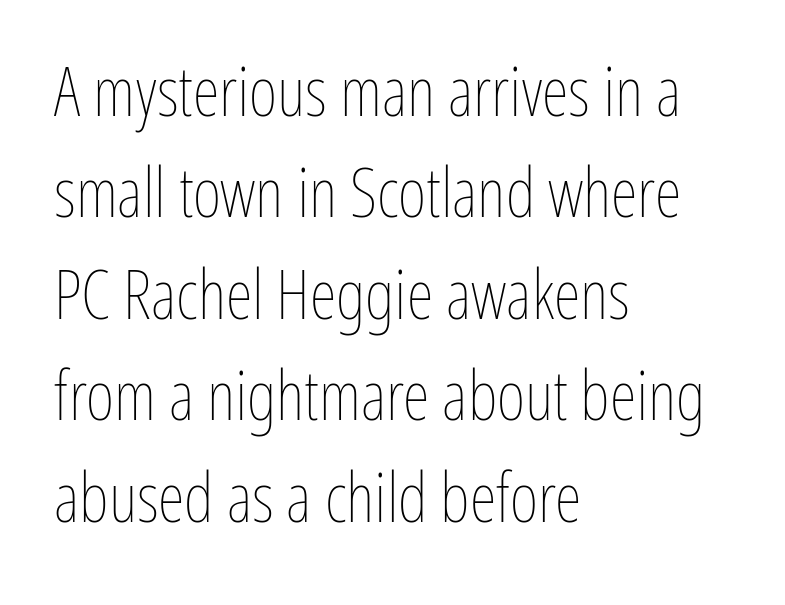
Heft: none added — not bold. Each new line begins a customary step beneath the previous one. Varying glyph widths throughout — classic text-font behaviour. The space directly below the letters is spotless.
